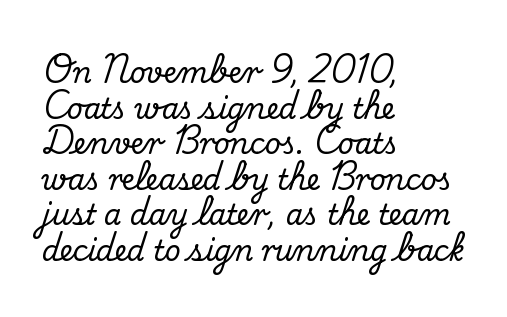
{"serif": "yes", "width": "normal", "stroke_contrast": "medium", "x_height": "small", "monospaced": "no", "underline": "no", "align": "left", "line_spacing": "normal", "line_spacing_ratio": 1.27, "letter_spacing": "normal", "letter_spacing_em": 0.0, "glyph_px": 28}
